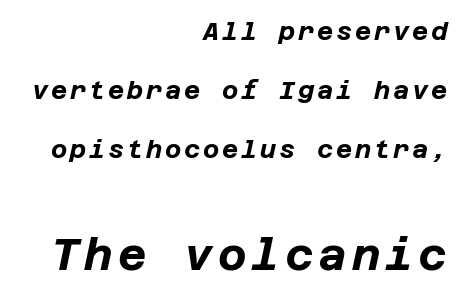
Look at the stroke-to-counter ratio: heavy, a bold. Regarding leading, the lines here are spaced well apart. The strip under each line holds only bare page. Note: smaller setting up top, larger setting below. The axis of the letterforms is tilted away from vertical.
